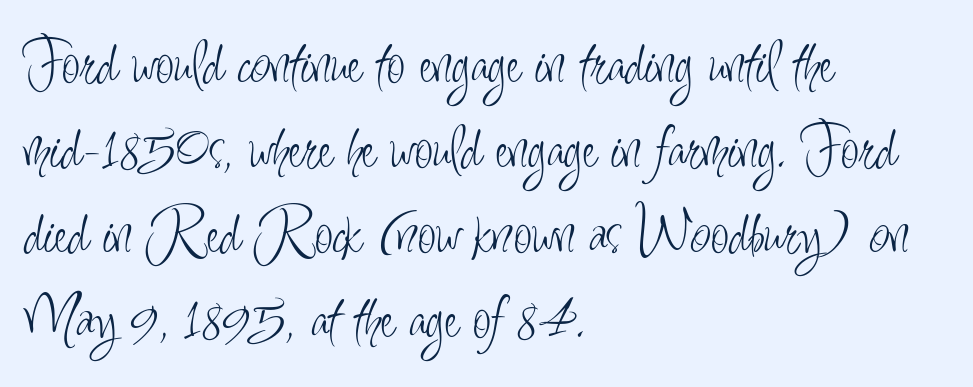
Words float on clear page, feet unadorned. The type is set solid horizontally, with unmodified tracking. One-word summary of the alignment: left. Serifs: no, the terminals of the letterforms are clean. The characters are drawn with everyday or finer stroke widths.
